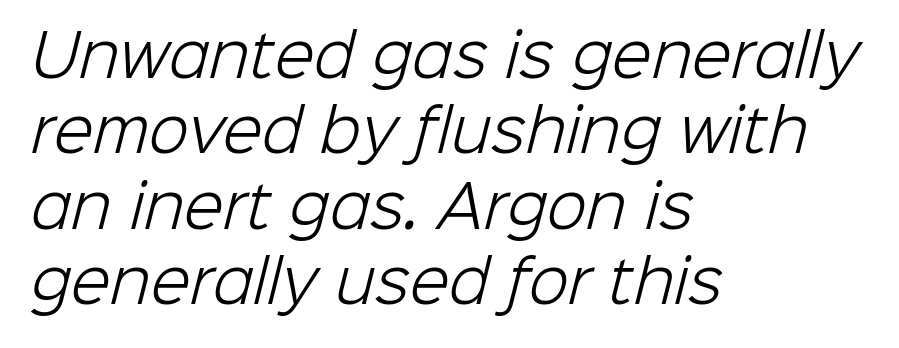
Q: Is the text bold? A: No.
Q: Is the typeface a serif or a sans-serif typeface? A: Sans-serif.
Q: Is the text underlined? A: No.
Q: How is the paragraph aligned? A: Left-aligned.
Q: Is the spacing between letters normal or unusually wide? A: Normal.
Q: Is the spacing between lines tight, normal or loose? A: Normal.
Q: Width (condensed, normal, or wide)? A: Normal.
Q: Stroke contrast? A: Low.
Q: x-height? A: Medium.
Q: Monospaced? A: No.
